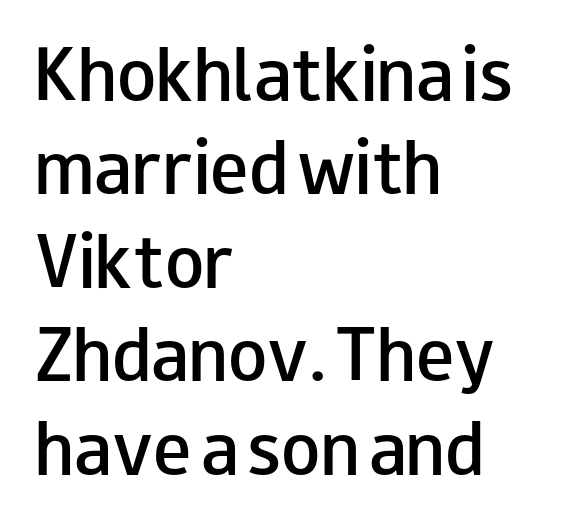
Q: Is the text bold? A: Semi-bold.
Q: Is the text italic (slanted)? A: No, it is upright.
Q: Is the typeface a serif or a sans-serif typeface? A: Sans-serif.
Q: Is the text underlined? A: No.
Q: How is the paragraph aligned? A: Left-aligned.
Q: Is the spacing between letters normal or unusually wide? A: Normal.
Q: Is the spacing between lines tight, normal or loose? A: Normal.
Q: Width (condensed, normal, or wide)? A: Wide.
Q: Stroke contrast? A: Low.
Q: x-height? A: Small.
Q: Monospaced? A: No.
